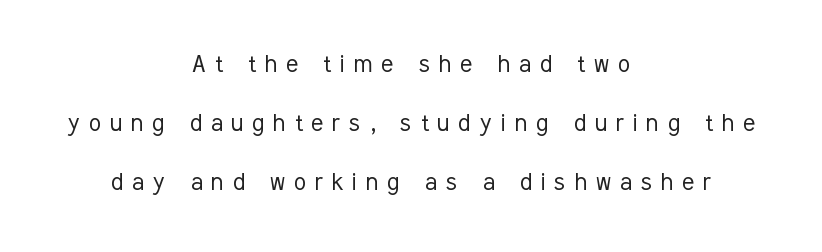
The rendering uses natural spacing where letterforms have individual widths. The lines are quadded center. Descender tails drop into unmarked territory. The passage shown has open, widely tracked lettering throughout. No letter is thick-stroked: the sample isn't bold.
